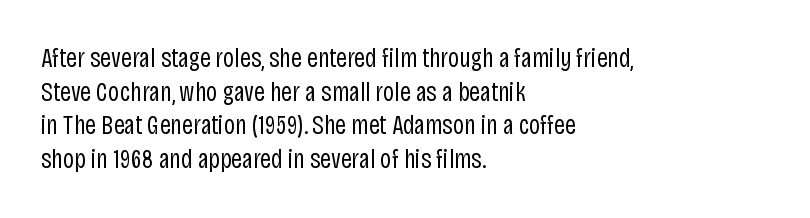
Whoever set this chose a conventional vertical rhythm. Each stroke keeps to a modest, everyday thickness or less. Is there any slant? The stems are plumb. Any mark beneath the type? The region is blank. Horizontal alignment here is leftward, the default for most running prose.
